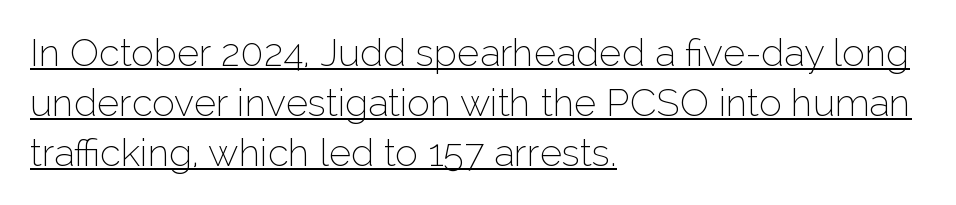
Counters stay open thanks to moderate or lighter strokes. The text block is weighted toward the left margin, trailing off unevenly rightward. Check where the strokes stop: nothing finishes them off — pure sans. The line texture is even and compact thanks to regular tracking. Evenly set lines give the paragraph a standard silhouette.
